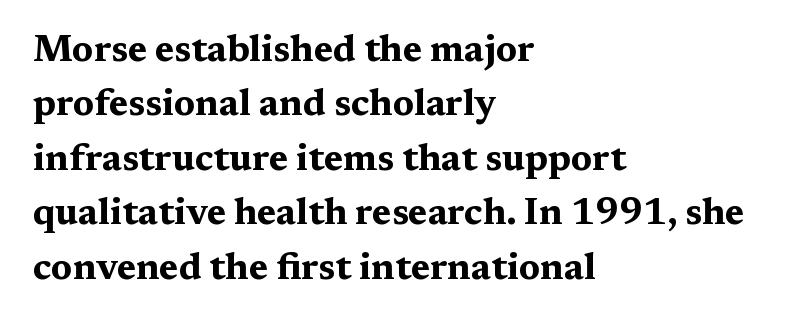
Q: Is the text bold? A: Yes.
Q: Is the text italic (slanted)? A: No, it is upright.
Q: Is the typeface a serif or a sans-serif typeface? A: Serif.
Q: Is the text underlined? A: No.
Q: How is the paragraph aligned? A: Left-aligned.
Q: Is the spacing between letters normal or unusually wide? A: Normal.
Q: Is the spacing between lines tight, normal or loose? A: Normal.
Q: Width (condensed, normal, or wide)? A: Wide.
Q: Stroke contrast? A: Medium.
Q: x-height? A: Medium.
Q: Monospaced? A: No.
